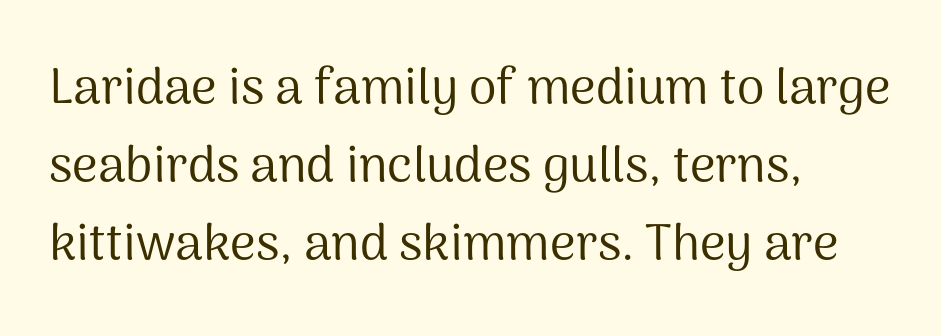
Has an underline been added? It has not. The passage shown has conventional tracking throughout. The typesetting does not lean heavy: it is not bold. Quick note: not italic, upright.
